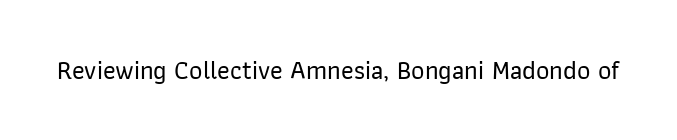
{"italic": "no", "underline": "no", "letter_spacing": "normal", "letter_spacing_em": 0.0, "glyph_px": 26}
